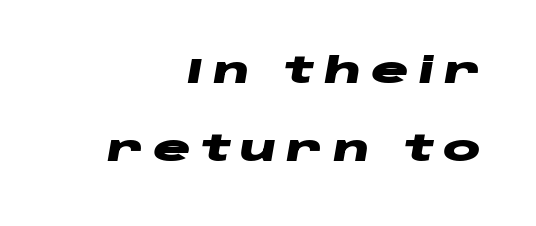
{"italic": "yes", "lean": "right", "slant_degrees": 10, "bold": "yes", "weight": "heavy", "width": "wide", "stroke_contrast": "low", "x_height": "large", "monospaced": "no", "underline": "no", "align": "right", "line_spacing": "loose", "line_spacing_ratio": 2.24, "letter_spacing": "wide", "letter_spacing_em": 0.27, "glyph_px": 35}
